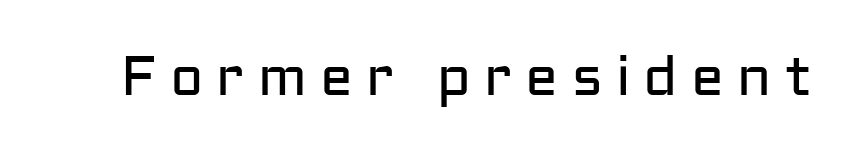
Q: Is the text bold? A: No.
Q: Is the text italic (slanted)? A: No, it is upright.
Q: Is the typeface a serif or a sans-serif typeface? A: Sans-serif.
Q: Is the text underlined? A: No.
Q: Is the spacing between letters normal or unusually wide? A: Unusually wide.
Q: Width (condensed, normal, or wide)? A: Normal.
Q: Stroke contrast? A: Low.
Q: x-height? A: Medium.
Q: Monospaced? A: No.
